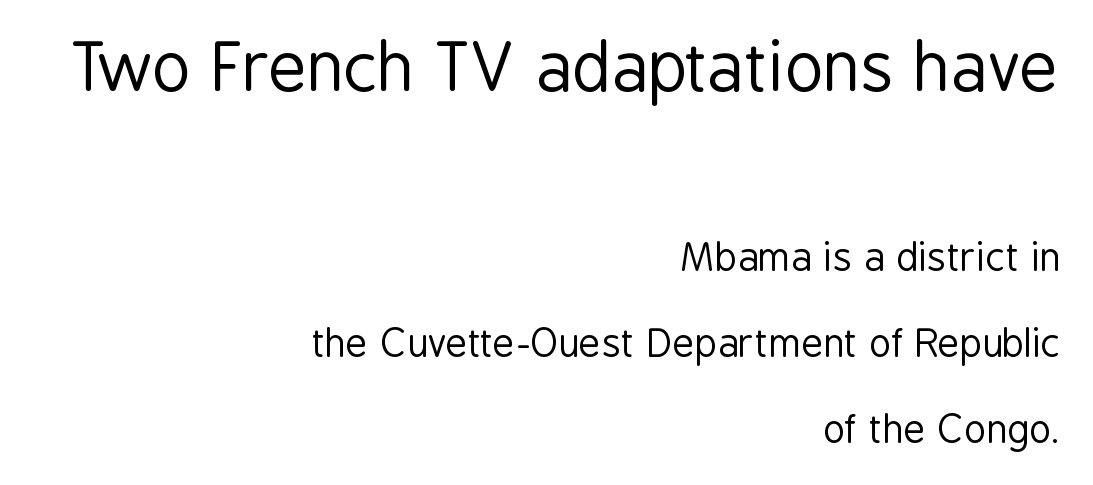
Q: Is the text bold? A: No.
Q: Is the text italic (slanted)? A: No, it is upright.
Q: Is the typeface a serif or a sans-serif typeface? A: Sans-serif.
Q: Is the text underlined? A: No.
Q: How is the paragraph aligned? A: Right-aligned.
Q: Is the spacing between letters normal or unusually wide? A: Normal.
Q: Is the spacing between lines tight, normal or loose? A: Loose.
Q: Which block of text is set in a larger size, the first (top) or the second (bottom)? A: The first (top) one.
Q: Width (condensed, normal, or wide)? A: Condensed.
Q: Stroke contrast? A: Low.
Q: x-height? A: Medium.
Q: Monospaced? A: No.
